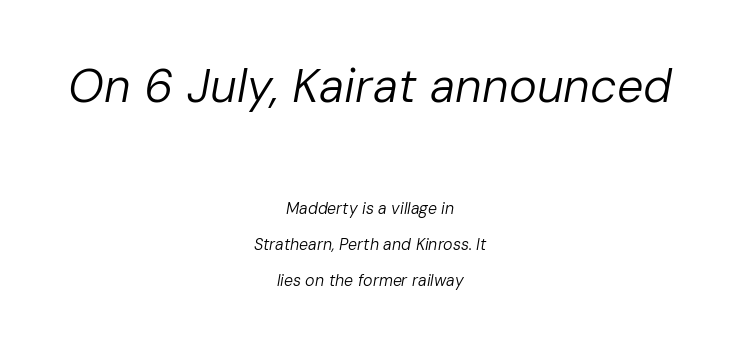
The designer gave the opening block more size than the closing block. Students, observe: this is what heavily led, spacious text looks like. A light-to-regular cut is what we see here. Think of a printed novel: that variable character pitch is what you see here.
